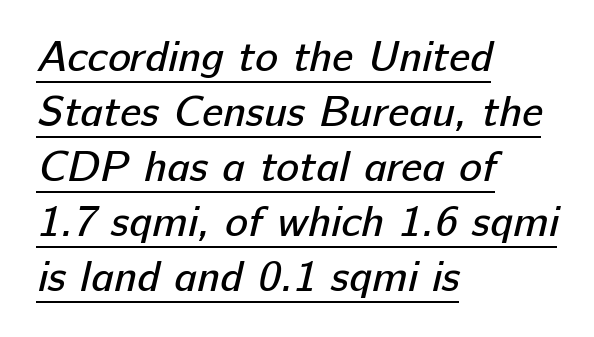
Q: Is the text bold? A: No.
Q: Is the typeface a serif or a sans-serif typeface? A: Sans-serif.
Q: Is the text underlined? A: Yes.
Q: How is the paragraph aligned? A: Left-aligned.
Q: Is the spacing between letters normal or unusually wide? A: Normal.
Q: Is the spacing between lines tight, normal or loose? A: Normal.
Q: Width (condensed, normal, or wide)? A: Normal.
Q: Stroke contrast? A: Low.
Q: x-height? A: Medium.
Q: Monospaced? A: No.
